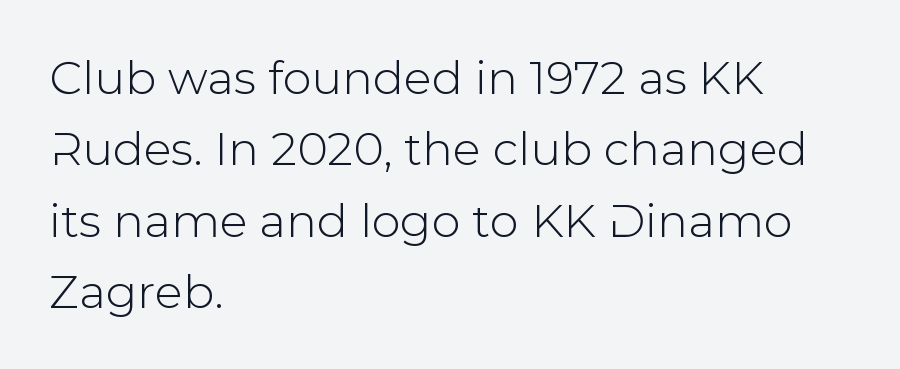
Q: Is the text italic (slanted)? A: No, it is upright.
Q: Is the typeface a serif or a sans-serif typeface? A: Sans-serif.
Q: Is the text underlined? A: No.
Q: How is the paragraph aligned? A: Left-aligned.
Q: Is the spacing between letters normal or unusually wide? A: Normal.
Q: Is the spacing between lines tight, normal or loose? A: Normal.
Q: Width (condensed, normal, or wide)? A: Normal.
Q: Stroke contrast? A: Low.
Q: x-height? A: Medium.
Q: Monospaced? A: No.
